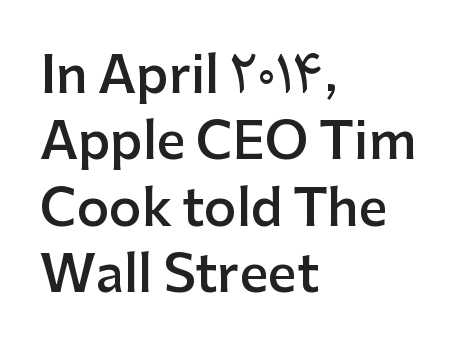
Moderately thickened strokes mark this as semibold type. The passage shown is not underscored anywhere. Leading: standard. A sans-serif font was chosen for this passage. The text block is weighted toward the left margin, trailing off unevenly rightward.
